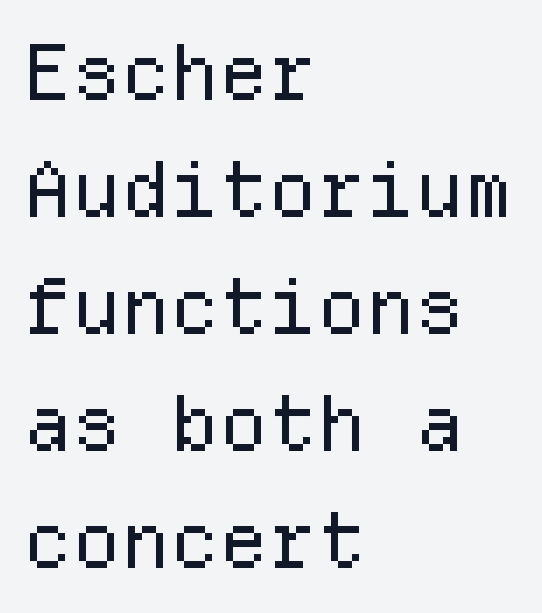
Honestly, the letter spacing is just normal — you wouldn't notice it. The text block is weighted toward the left margin, trailing off unevenly rightward. Is there much room between lines? A standard amount, neither cramped nor airy. A typesetter would call this monospace, since all characters share one set width.
